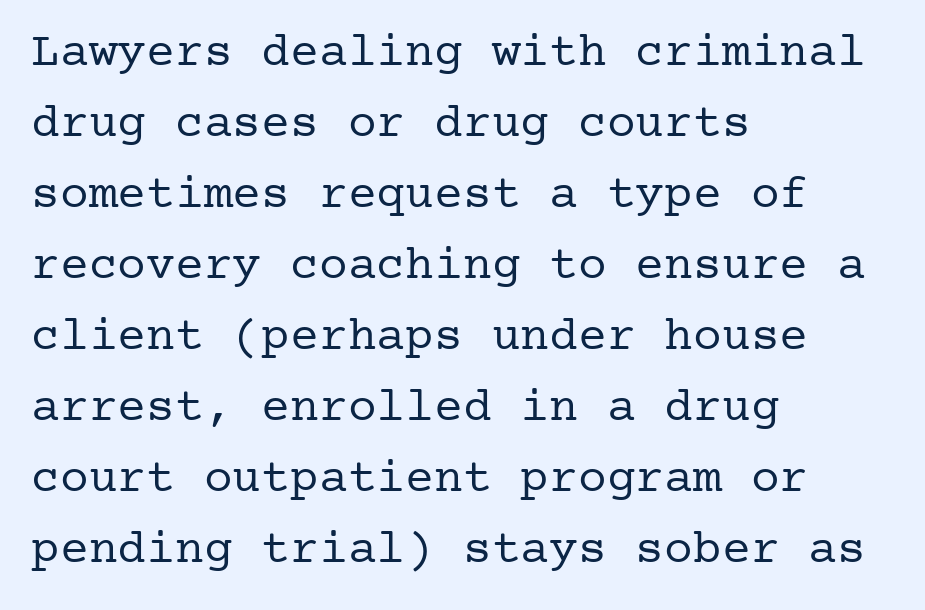
Q: Is the text bold? A: No.
Q: Is the text italic (slanted)? A: No, it is upright.
Q: Is the typeface a serif or a sans-serif typeface? A: Serif.
Q: Is the text underlined? A: No.
Q: How is the paragraph aligned? A: Left-aligned.
Q: Is the spacing between letters normal or unusually wide? A: Normal.
Q: Is the spacing between lines tight, normal or loose? A: Normal.
Q: Width (condensed, normal, or wide)? A: Normal.
Q: Stroke contrast? A: Low.
Q: x-height? A: Medium.
